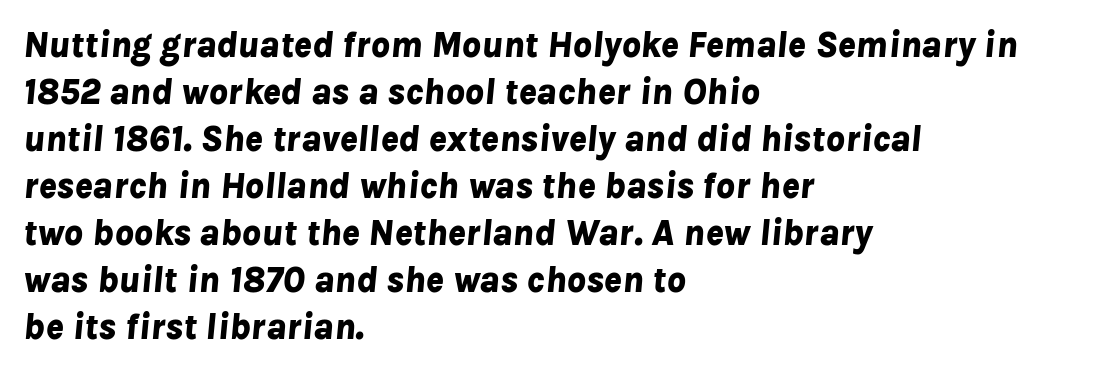
Q: Is the text bold? A: Yes.
Q: Is the text italic (slanted)? A: Yes, it leans right by about 8 degrees.
Q: Is the text underlined? A: No.
Q: How is the paragraph aligned? A: Left-aligned.
Q: Is the spacing between letters normal or unusually wide? A: Normal.
Q: Is the spacing between lines tight, normal or loose? A: Normal.
Q: Width (condensed, normal, or wide)? A: Normal.
Q: Stroke contrast? A: Low.
Q: x-height? A: Medium.
Q: Monospaced? A: No.
